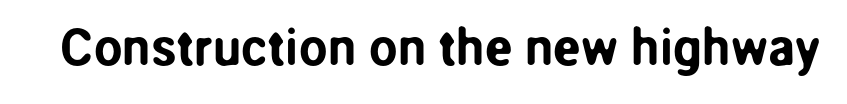
{"serif": "no", "italic": "no", "width": "normal", "stroke_contrast": "low", "x_height": "medium", "monospaced": "no", "underline": "no", "letter_spacing": "normal", "letter_spacing_em": 0.0, "glyph_px": 51}
